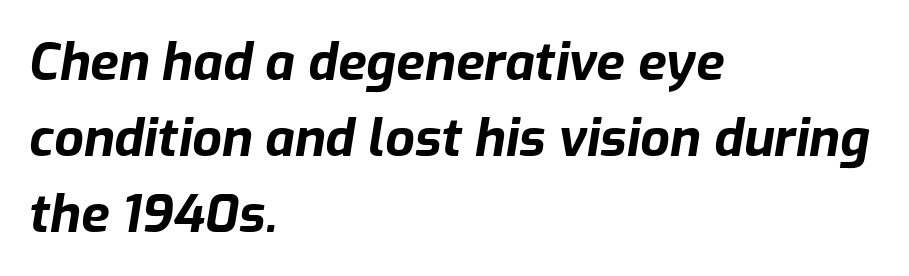
{"italic": "yes", "lean": "right", "slant_degrees": 9, "bold": "yes", "weight": "bold", "width": "normal", "stroke_contrast": "low", "x_height": "medium", "monospaced": "no", "underline": "no", "align": "left", "line_spacing": "normal", "line_spacing_ratio": 1.46, "letter_spacing": "normal", "letter_spacing_em": 0.0, "glyph_px": 52}
